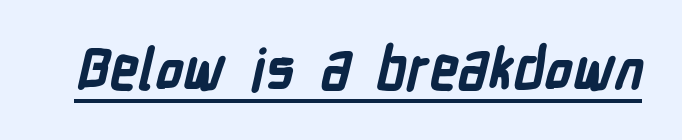
{"serif": "no", "bold": "yes", "weight": "bold", "width": "condensed", "stroke_contrast": "low", "x_height": "medium", "monospaced": "no", "underline": "yes", "letter_spacing": "normal", "letter_spacing_em": 0.0, "glyph_px": 57}
